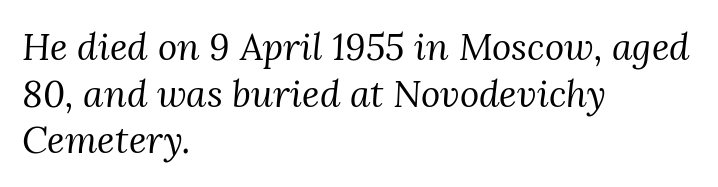
Q: Is the text bold? A: No.
Q: Is the text italic (slanted)? A: Yes, it leans right by about 3 degrees.
Q: Is the typeface a serif or a sans-serif typeface? A: Serif.
Q: Is the text underlined? A: No.
Q: How is the paragraph aligned? A: Left-aligned.
Q: Is the spacing between letters normal or unusually wide? A: Normal.
Q: Is the spacing between lines tight, normal or loose? A: Normal.
Q: Width (condensed, normal, or wide)? A: Normal.
Q: Stroke contrast? A: Medium.
Q: x-height? A: Medium.
Q: Monospaced? A: No.
